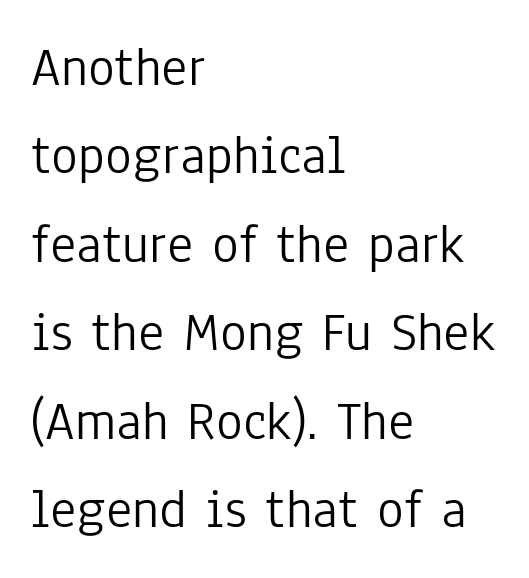
{"serif": "no", "italic": "no", "bold": "no", "weight": "light", "width": "condensed", "stroke_contrast": "low", "x_height": "medium", "monospaced": "no", "underline": "no", "align": "left", "line_spacing": "normal", "line_spacing_ratio": 1.58, "letter_spacing": "normal", "letter_spacing_em": 0.0, "glyph_px": 56}
